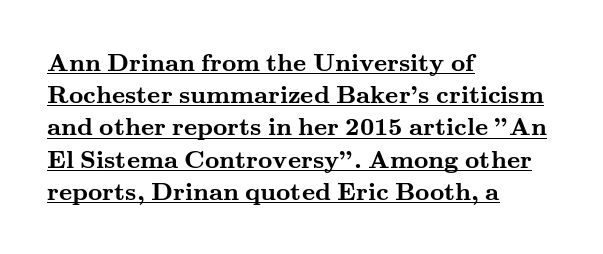
Q: Is the text bold? A: Yes.
Q: Is the text italic (slanted)? A: No, it is upright.
Q: Is the text underlined? A: Yes.
Q: How is the paragraph aligned? A: Left-aligned.
Q: Is the spacing between letters normal or unusually wide? A: Normal.
Q: Is the spacing between lines tight, normal or loose? A: Normal.
